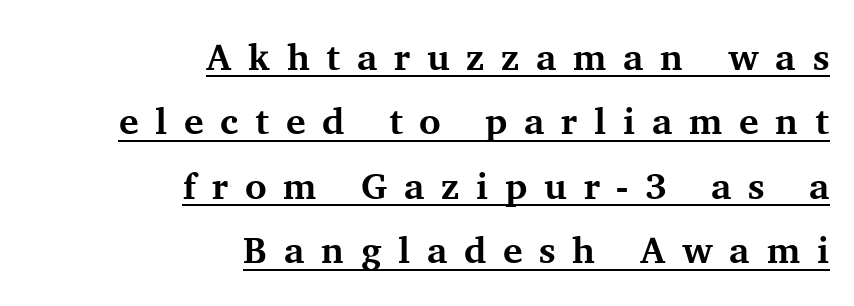
The image shows 37 px bold serif type, upright; set right-aligned, line spacing 1.74x, unusually wide letter spacing (+0.45 em), underlined; medium stroke contrast and a medium x-height.
